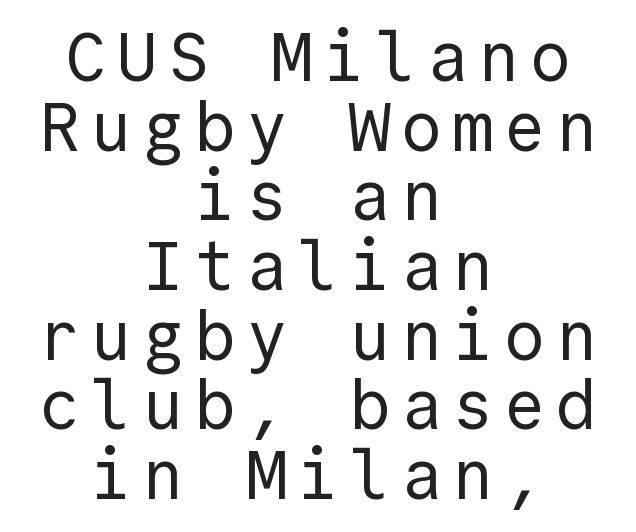
Ordinary non-slanted type is in use. The weight would be labelled regular, book, light, or lighter still. Underline: absent. You could count columns in this text — the font is strictly monospaced. The rendering uses a small line-height, squeezing the rows.
